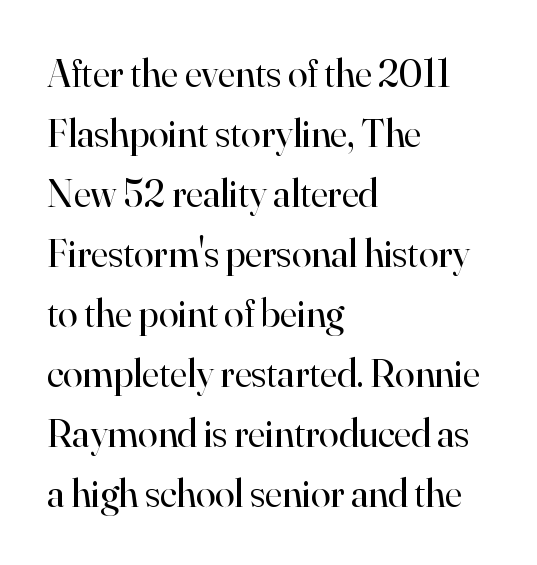
The image shows 40 px regular-weight serif type, upright; set left-aligned, normal line spacing (1.5x), normal letter spacing, not underlined; high stroke contrast and a small x-height.
